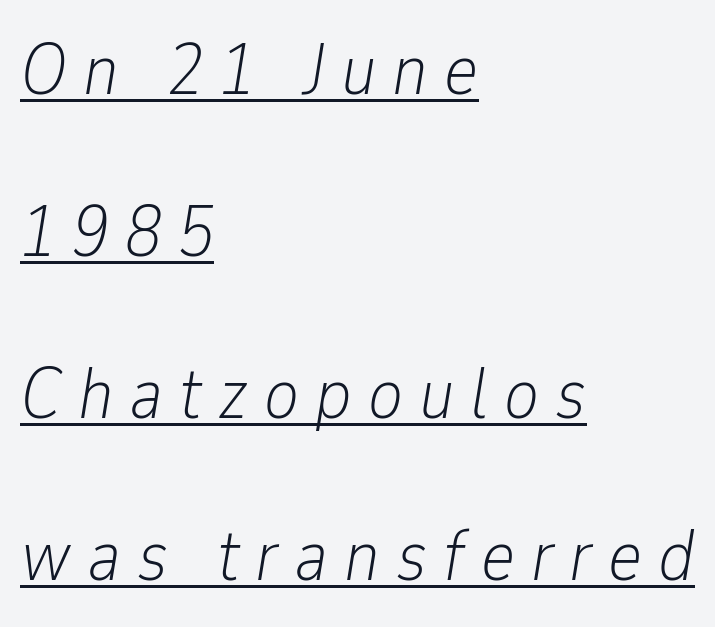
Is the stroke heavy? The answer is a plain regular-or-lighter. Like a heading marked for emphasis, these lines bear an underscore. It's the slanting kind of type. Here the glyphs are tracked loosely, breaking word shapes into spaced letters. Where is the straight margin? On the left. The passage shown is typed in a proportional face where columns would drift.
